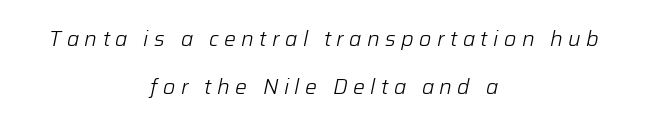
The image shows 21 px text type, italic (leaning right); set centered, loose line spacing (2.3x), unusually wide letter spacing (+0.26 em), not underlined.
